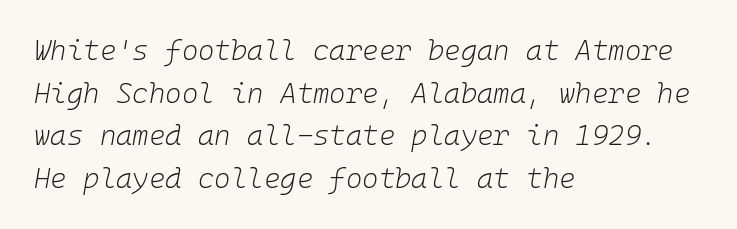
This sample uses plain, unmodified letter spacing. The rendering applies a slant to the glyphs. How would I describe the line gaps? Plain and ordinary. Each letter, wide or thin by design, is forced into the same width here. Horizontally, the lines are justified to the leading edge only. The glyphs are unaccompanied by any horizontal stroke below them.
